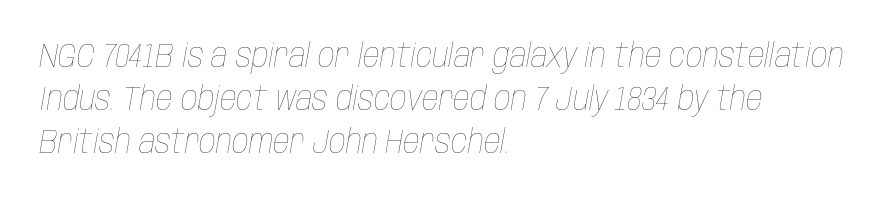
Q: Is the text bold? A: No.
Q: Is the text italic (slanted)? A: Yes, it leans right by about 10 degrees.
Q: Is the text underlined? A: No.
Q: How is the paragraph aligned? A: Left-aligned.
Q: Is the spacing between letters normal or unusually wide? A: Normal.
Q: Is the spacing between lines tight, normal or loose? A: Normal.
Q: Width (condensed, normal, or wide)? A: Condensed.
Q: Stroke contrast? A: Low.
Q: x-height? A: Large.
Q: Monospaced? A: No.
